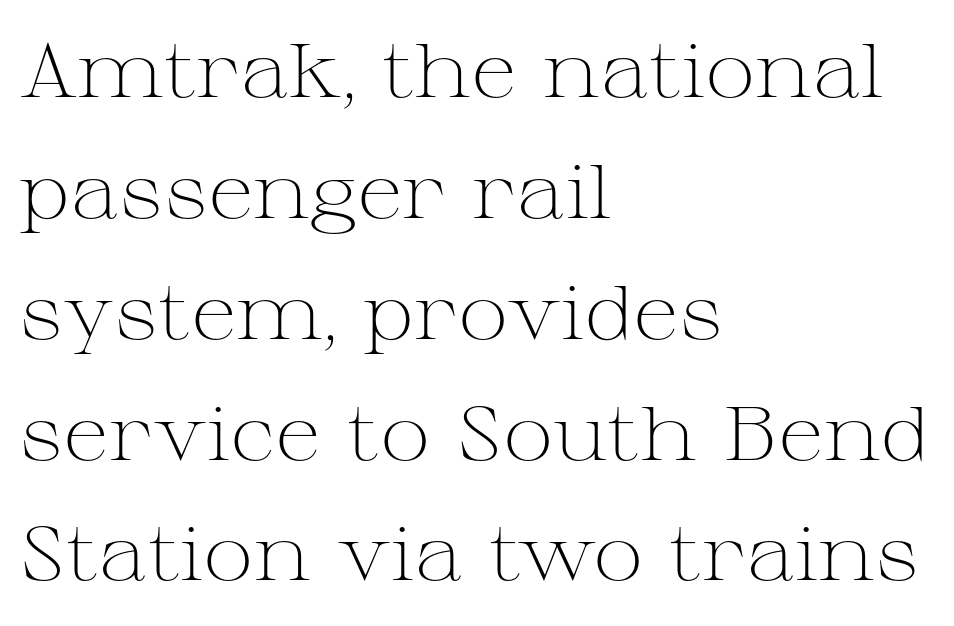
The image shows 76 px light, wide serif type, upright; set left-aligned, normal line spacing (1.59x), normal letter spacing, not underlined; medium stroke contrast and a medium x-height.
